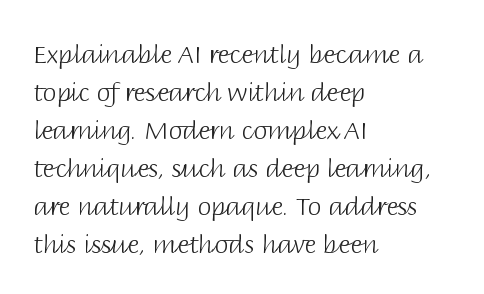
The image shows 25 px text type, upright; set left-aligned, normal line spacing (1.52x), normal letter spacing, not underlined.
